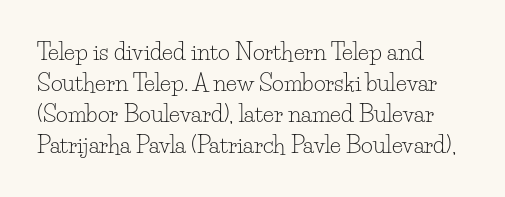
Q: Is the text bold? A: No.
Q: Is the text italic (slanted)? A: No, it is upright.
Q: Is the text underlined? A: No.
Q: How is the paragraph aligned? A: Left-aligned.
Q: Is the spacing between letters normal or unusually wide? A: Normal.
Q: Is the spacing between lines tight, normal or loose? A: Normal.
